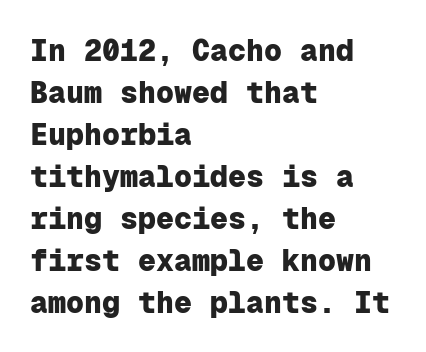
The image shows 30 px heavy sans-serif type, upright, monospaced; set left-aligned, normal line spacing (1.4x), normal letter spacing, not underlined; low stroke contrast and a medium x-height.
